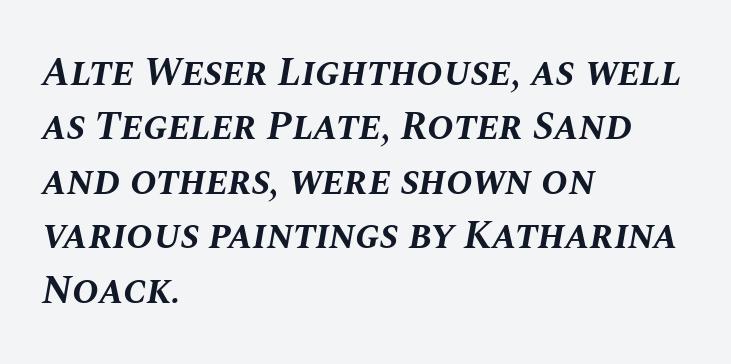
{"italic": "yes", "lean": "right", "slant_degrees": 10, "bold": "yes", "weight": "bold", "width": "normal", "stroke_contrast": "medium", "x_height": "large", "monospaced": "no", "underline": "no", "align": "left", "line_spacing": "normal", "line_spacing_ratio": 1.36, "letter_spacing": "normal", "letter_spacing_em": 0.0, "glyph_px": 40}
